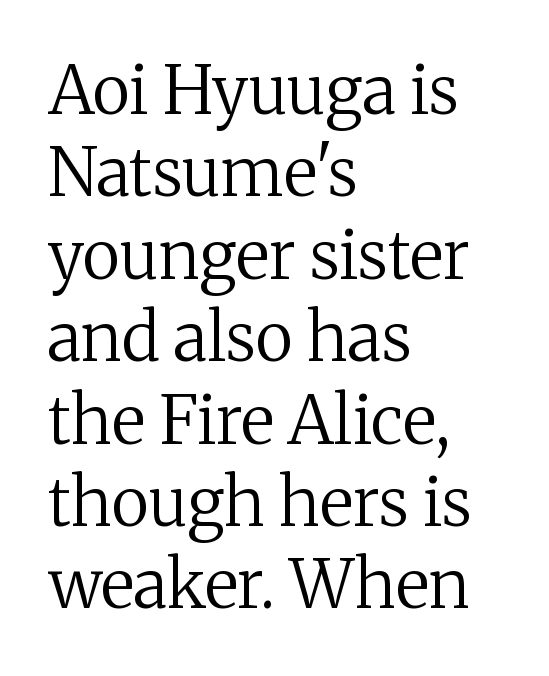
Q: Is the text bold? A: No.
Q: Is the text italic (slanted)? A: No, it is upright.
Q: Is the typeface a serif or a sans-serif typeface? A: Serif.
Q: Is the text underlined? A: No.
Q: How is the paragraph aligned? A: Left-aligned.
Q: Is the spacing between letters normal or unusually wide? A: Normal.
Q: Width (condensed, normal, or wide)? A: Normal.
Q: Stroke contrast? A: Medium.
Q: x-height? A: Medium.
Q: Monospaced? A: No.
